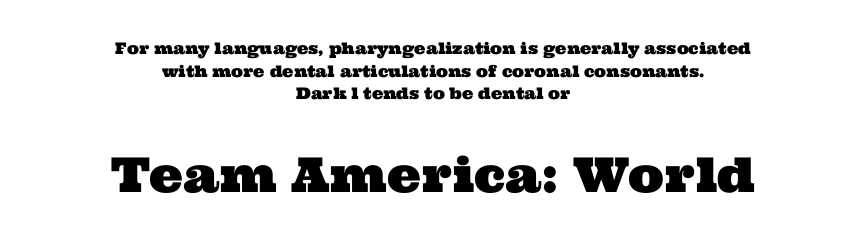
Q: Is the typeface a serif or a sans-serif typeface? A: Serif.
Q: Is the text underlined? A: No.
Q: How is the paragraph aligned? A: Centered.
Q: Is the spacing between letters normal or unusually wide? A: Normal.
Q: Is the spacing between lines tight, normal or loose? A: Normal.
Q: Which block of text is set in a larger size, the first (top) or the second (bottom)? A: The second (bottom) one.
Q: Width (condensed, normal, or wide)? A: Wide.
Q: Stroke contrast? A: Medium.
Q: x-height? A: Medium.
Q: Monospaced? A: No.
